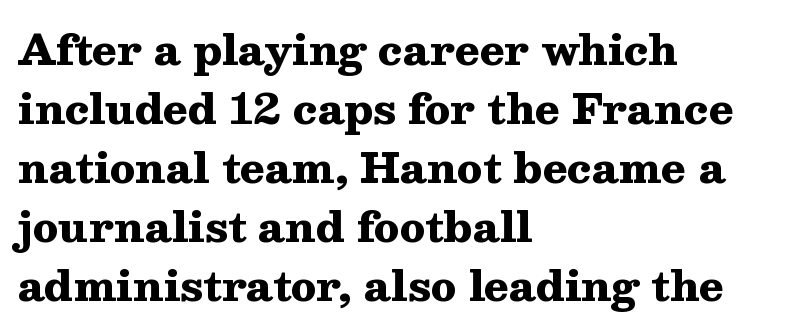
{"serif": "yes", "italic": "no", "bold": "yes", "weight": "heavy", "width": "wide", "stroke_contrast": "medium", "x_height": "medium", "monospaced": "no", "underline": "no", "align": "left", "line_spacing": "normal", "line_spacing_ratio": 1.44, "letter_spacing": "normal", "letter_spacing_em": 0.0, "glyph_px": 41}
